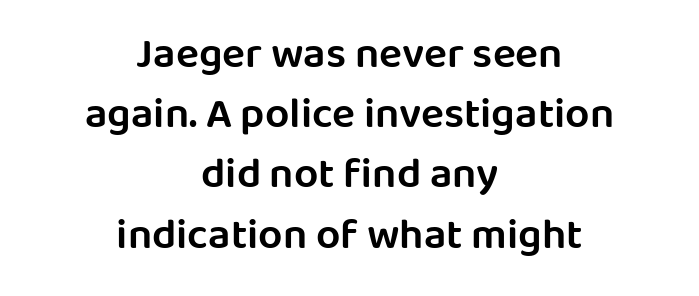
This is moderately heavy type, rendered in semibold. Vertical spacing — default. Characters follow at the spacing the type designer built in. Character widths vary here, with narrow letters taking less room than wide ones. Serif or sans? Sans — the stroke terminals are bare. The glyphs are unaccompanied by any horizontal stroke below them.
